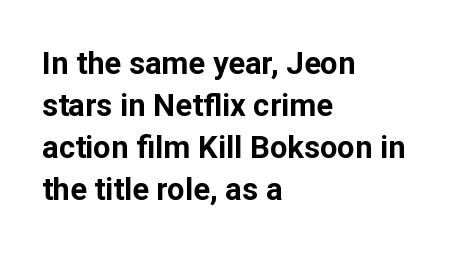
Q: Is the text bold? A: Yes.
Q: Is the text italic (slanted)? A: No, it is upright.
Q: Is the typeface a serif or a sans-serif typeface? A: Sans-serif.
Q: Is the text underlined? A: No.
Q: How is the paragraph aligned? A: Left-aligned.
Q: Is the spacing between letters normal or unusually wide? A: Normal.
Q: Is the spacing between lines tight, normal or loose? A: Normal.
Q: Width (condensed, normal, or wide)? A: Normal.
Q: Stroke contrast? A: Low.
Q: x-height? A: Medium.
Q: Monospaced? A: No.
